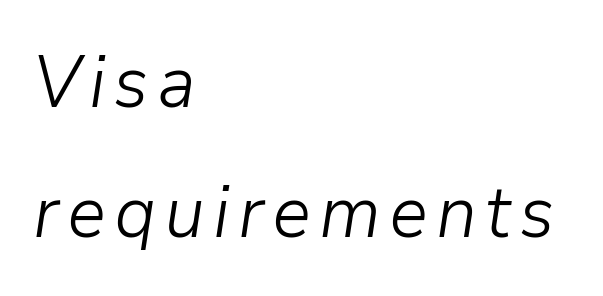
Note the varied advance widths — an 'i' is clearly narrower than an 'm'. No extra ink here — the face is not bold. Nobody drew a line under any word here. All the whitespace from short lines collects on the right. Posture: slanted.
